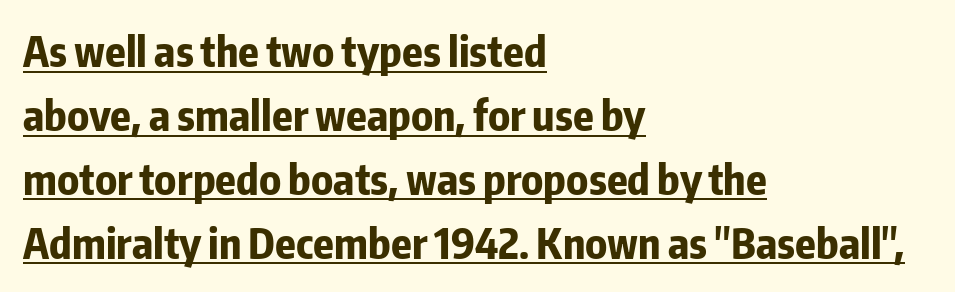
Q: Is the text bold? A: Yes.
Q: Is the text italic (slanted)? A: No, it is upright.
Q: Is the typeface a serif or a sans-serif typeface? A: Sans-serif.
Q: Is the text underlined? A: Yes.
Q: How is the paragraph aligned? A: Left-aligned.
Q: Is the spacing between letters normal or unusually wide? A: Normal.
Q: Is the spacing between lines tight, normal or loose? A: Normal.
Q: Width (condensed, normal, or wide)? A: Condensed.
Q: Stroke contrast? A: Low.
Q: x-height? A: Medium.
Q: Monospaced? A: No.
